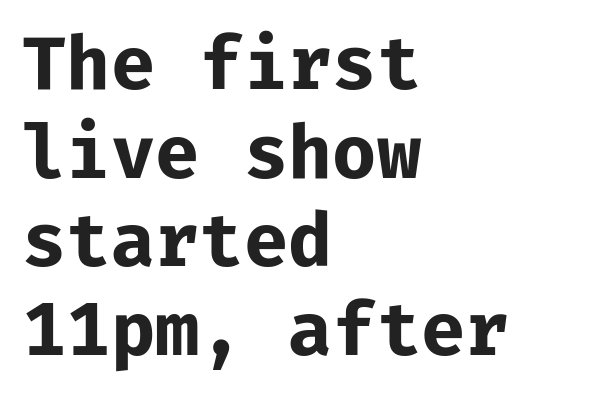
Q: Is the text bold? A: Yes.
Q: Is the text italic (slanted)? A: No, it is upright.
Q: Is the typeface a serif or a sans-serif typeface? A: Sans-serif.
Q: Is the text underlined? A: No.
Q: How is the paragraph aligned? A: Left-aligned.
Q: Is the spacing between letters normal or unusually wide? A: Normal.
Q: Width (condensed, normal, or wide)? A: Normal.
Q: Stroke contrast? A: Low.
Q: x-height? A: Medium.
Q: Monospaced? A: Yes.
